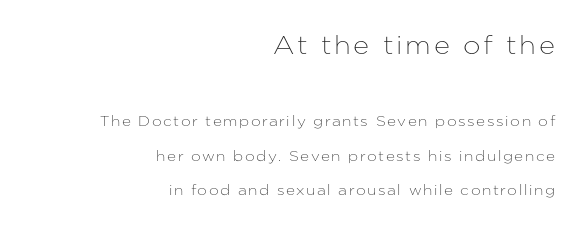
{"italic": "no", "underline": "no", "align": "right", "line_spacing": "loose", "line_spacing_ratio": 2.48, "larger_block": "first", "size_ratio": 1.79, "glyph_px": 25}
